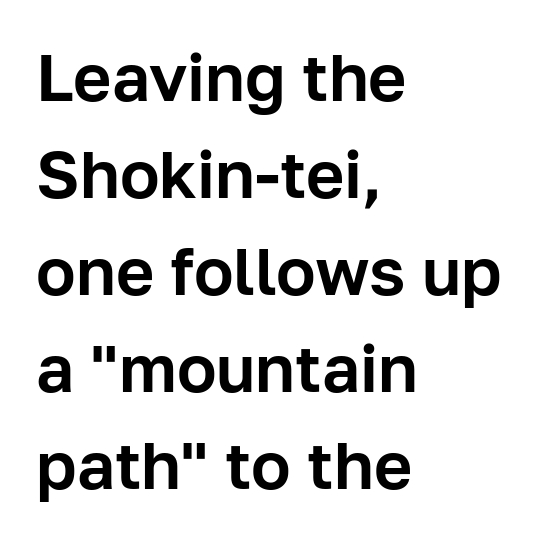
The horizontal fit of the characters is conventional and even. Horizontal bands of white between lines are of average thickness. Compared with a centered layout, this one pins lines to the left instead. I'd call this a sans setting — the letters go barefoot. Proportional: the letters do not fall into vertical columns. The letters stand straight up with perfectly vertical stems.
